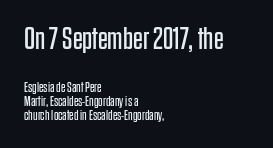
{"serif": "no", "italic": "no", "bold": "no", "weight": "regular", "width": "condensed", "stroke_contrast": "low", "x_height": "large", "monospaced": "no", "underline": "no", "align": "left", "line_spacing": "tight", "line_spacing_ratio": 1.01, "letter_spacing": "normal", "letter_spacing_em": 0.0, "larger_block": "first", "size_ratio": 2.21, "glyph_px": 31}
